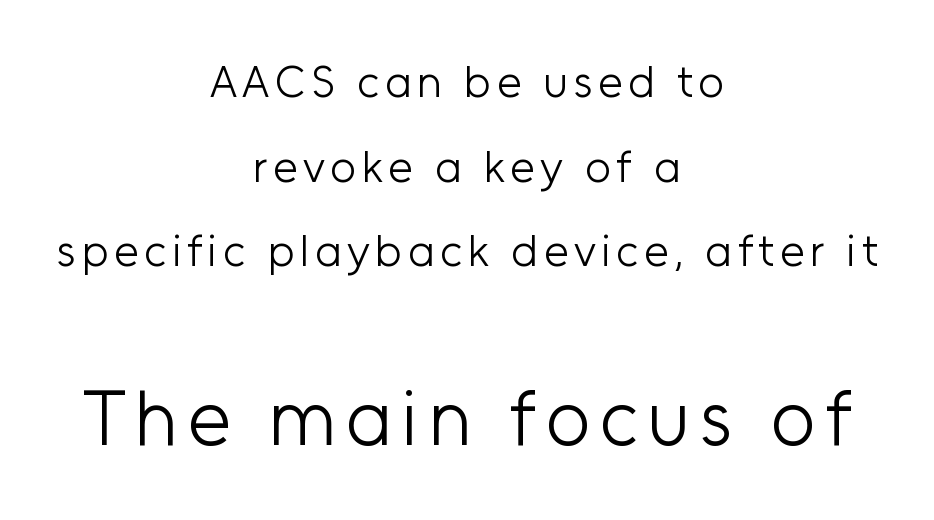
{"serif": "no", "italic": "no", "bold": "no", "weight": "light", "width": "normal", "stroke_contrast": "low", "x_height": "medium", "monospaced": "no", "underline": "no", "align": "center", "line_spacing_ratio": 1.88, "larger_block": "second", "size_ratio": 1.73, "glyph_px": 78}
